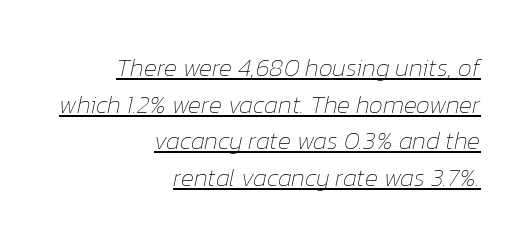
It's the slanting kind of type. Has an underline been added? It has. Normally led — the rows are evenly, conventionally spaced. The characters are drawn with everyday or finer stroke widths. The typesetter chose a ragged-left arrangement here. Honestly, the letter spacing is just normal — you wouldn't notice it.
